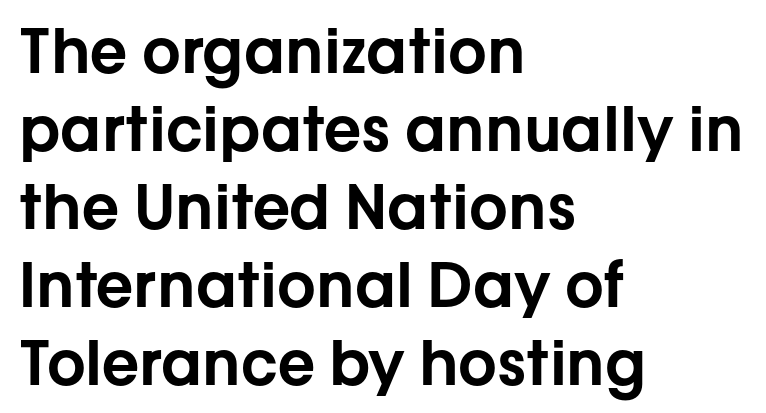
Q: Is the text italic (slanted)? A: No, it is upright.
Q: Is the typeface a serif or a sans-serif typeface? A: Sans-serif.
Q: Is the text underlined? A: No.
Q: How is the paragraph aligned? A: Left-aligned.
Q: Is the spacing between letters normal or unusually wide? A: Normal.
Q: Is the spacing between lines tight, normal or loose? A: Normal.
Q: Width (condensed, normal, or wide)? A: Normal.
Q: Stroke contrast? A: Low.
Q: x-height? A: Medium.
Q: Monospaced? A: No.
